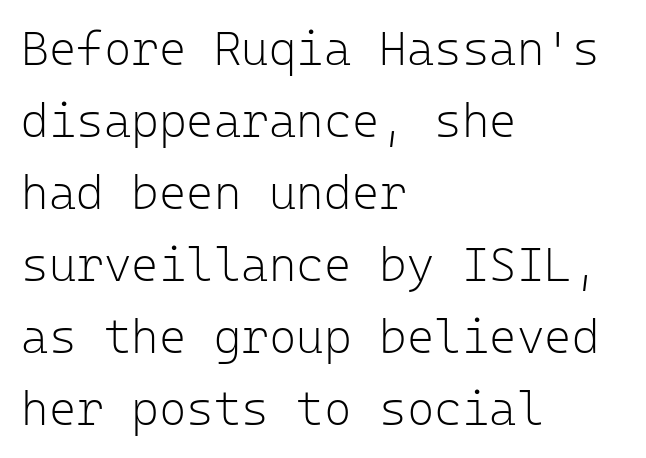
Q: Is the text bold? A: No.
Q: Is the text italic (slanted)? A: No, it is upright.
Q: Is the typeface a serif or a sans-serif typeface? A: Sans-serif.
Q: Is the text underlined? A: No.
Q: How is the paragraph aligned? A: Left-aligned.
Q: Is the spacing between letters normal or unusually wide? A: Normal.
Q: Is the spacing between lines tight, normal or loose? A: Normal.
Q: Width (condensed, normal, or wide)? A: Normal.
Q: Stroke contrast? A: Low.
Q: x-height? A: Medium.
Q: Monospaced? A: Yes.
